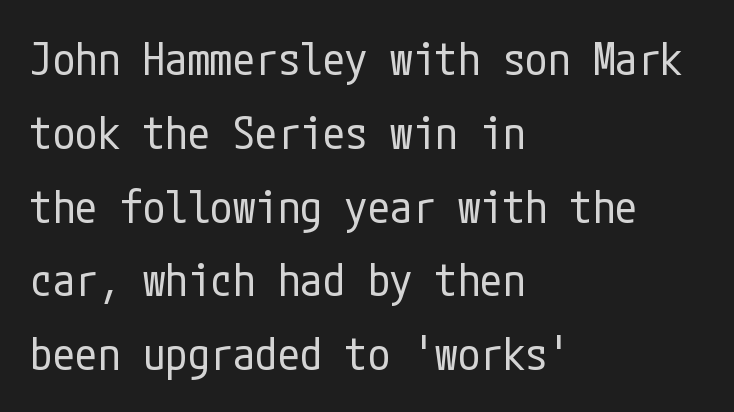
The image shows 45 px regular-weight, condensed sans-serif type, upright; set left-aligned, normal line spacing (1.64x), normal letter spacing, not underlined; low stroke contrast and a medium x-height.
